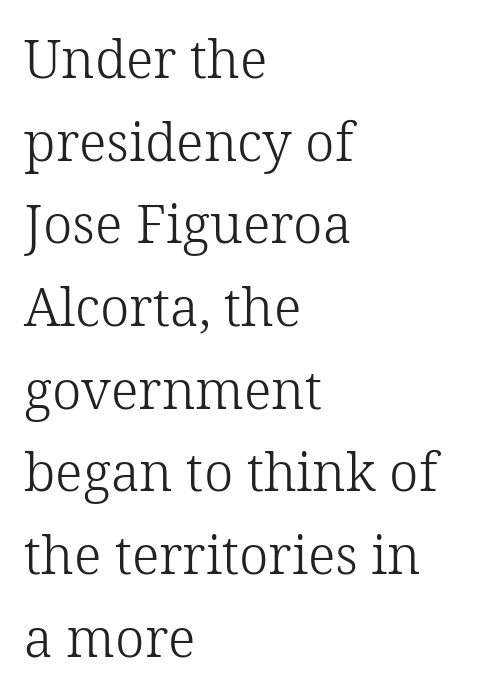
{"serif": "yes", "italic": "no", "bold": "no", "weight": "light", "width": "normal", "stroke_contrast": "low", "x_height": "medium", "monospaced": "no", "underline": "no", "align": "left", "line_spacing": "normal", "line_spacing_ratio": 1.56, "letter_spacing": "normal", "letter_spacing_em": 0.0, "glyph_px": 53}
